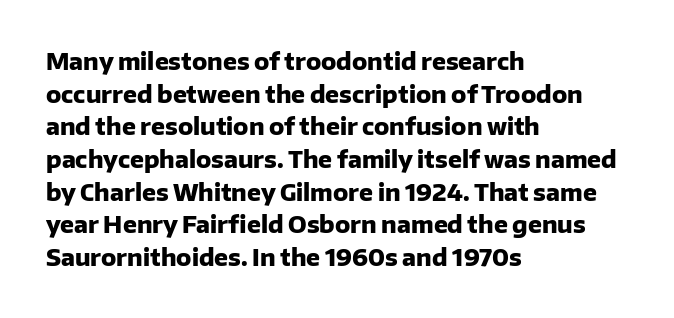
Q: Is the text bold? A: Yes.
Q: Is the text italic (slanted)? A: No, it is upright.
Q: Is the text underlined? A: No.
Q: How is the paragraph aligned? A: Left-aligned.
Q: Is the spacing between letters normal or unusually wide? A: Normal.
Q: Is the spacing between lines tight, normal or loose? A: Normal.
